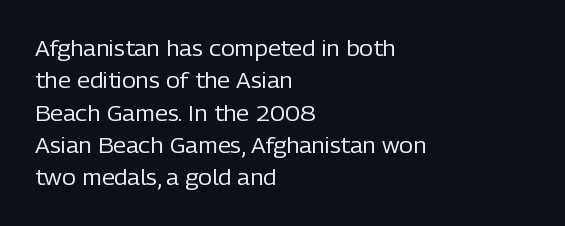
The image shows 21 px text type, upright; set left-aligned, normal line spacing (1.54x), normal letter spacing, not underlined.
